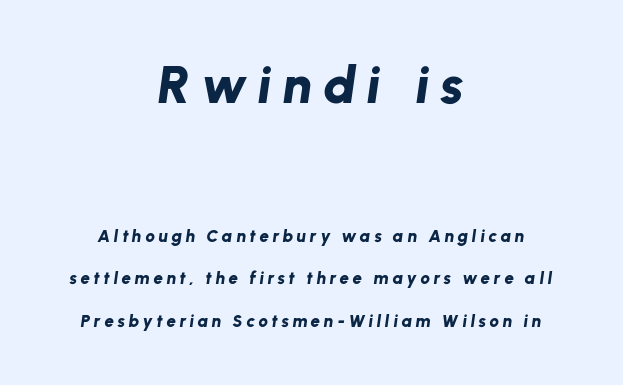
Type size steps down from the first block to the second. Neither beginnings nor endings align; midpoints do. No word sits above an underline. Typographic density is high because the face is bold.
